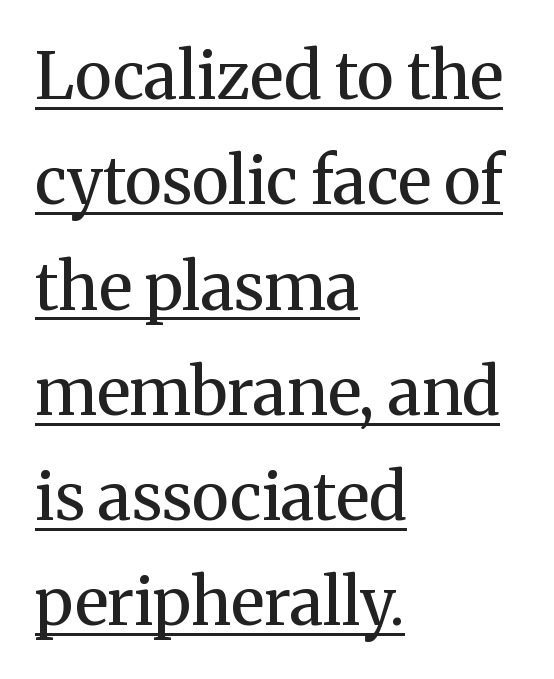
The image shows 65 px regular-weight serif type, upright; set left-aligned, normal line spacing (1.62x), normal letter spacing, underlined; medium stroke contrast and a medium x-height.
